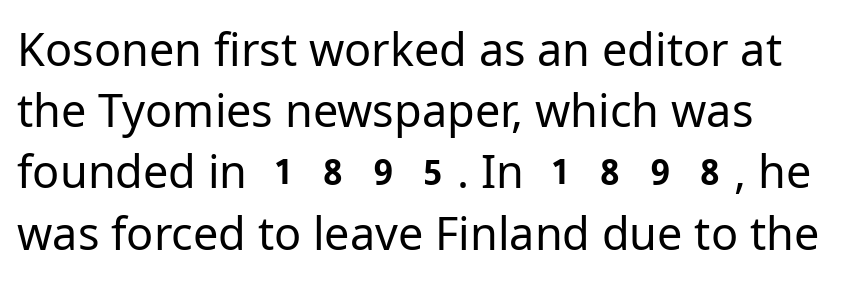
The letters advance in unequal steps, a hallmark of proportional type. Each stroke keeps to a modest, everyday thickness or less. Stroke terminals: plain, sans-serif. Designer's note — italics off, roman on. Tracking value appears to be zero — textbook default spacing.
